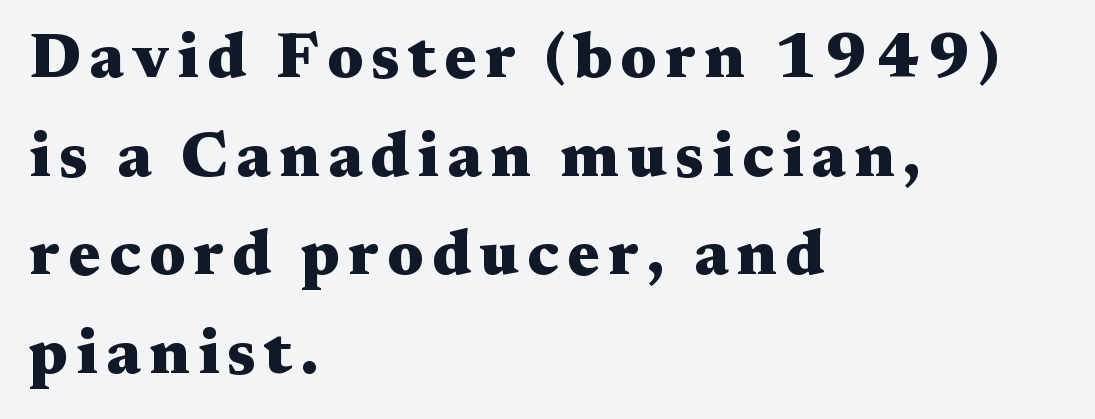
Q: Is the text bold? A: Yes.
Q: Is the text italic (slanted)? A: No, it is upright.
Q: Is the typeface a serif or a sans-serif typeface? A: Serif.
Q: Is the text underlined? A: No.
Q: How is the paragraph aligned? A: Left-aligned.
Q: Is the spacing between lines tight, normal or loose? A: Normal.
Q: Width (condensed, normal, or wide)? A: Wide.
Q: Stroke contrast? A: Medium.
Q: x-height? A: Medium.
Q: Monospaced? A: No.
